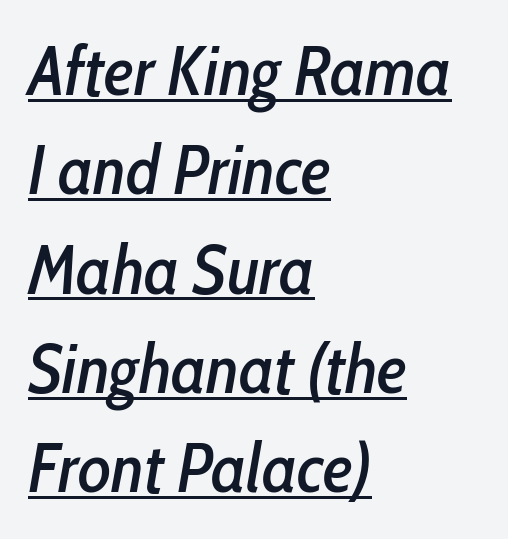
The image shows 69 px condensed type, italic (leaning right); set left-aligned, normal line spacing (1.44x), normal letter spacing, underlined; low stroke contrast and a medium x-height.
